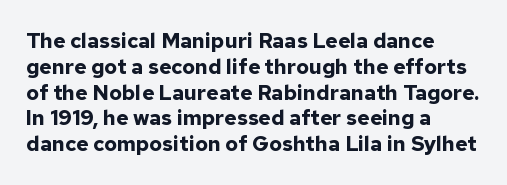
{"italic": "no", "bold": "yes", "underline": "no", "align": "left", "line_spacing_ratio": 1.23, "letter_spacing": "normal", "letter_spacing_em": 0.0, "glyph_px": 21}
